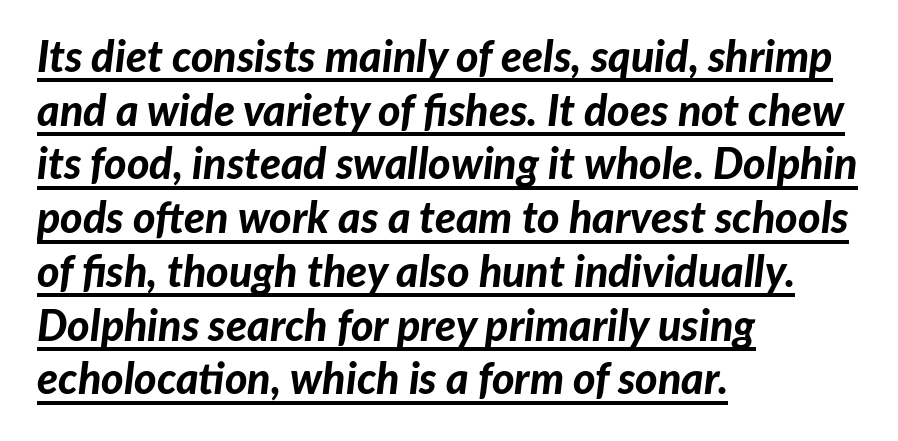
Q: Is the text bold? A: Yes.
Q: Is the text italic (slanted)? A: Yes, it leans right by about 7 degrees.
Q: Is the text underlined? A: Yes.
Q: How is the paragraph aligned? A: Left-aligned.
Q: Is the spacing between letters normal or unusually wide? A: Normal.
Q: Is the spacing between lines tight, normal or loose? A: Normal.
Q: Width (condensed, normal, or wide)? A: Normal.
Q: Stroke contrast? A: Low.
Q: x-height? A: Medium.
Q: Monospaced? A: No.
